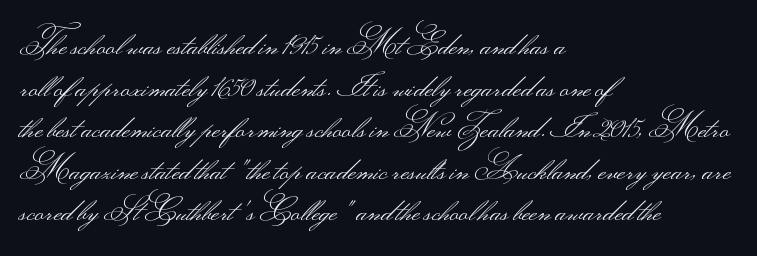
The compositor pushed each line to the left boundary. The face used here is rendered with its standard letterfit. This is sans-serif lettering, the kind often seen on screens and signage. Stem width sits at or under what a default text font uses.
